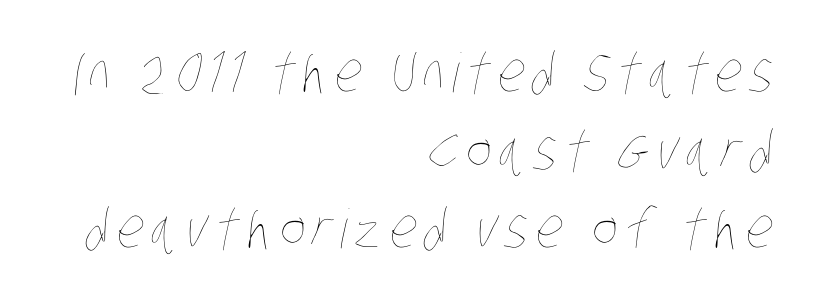
Q: Is the text bold? A: No.
Q: Is the text underlined? A: No.
Q: How is the paragraph aligned? A: Right-aligned.
Q: Is the spacing between lines tight, normal or loose? A: Normal.
Q: Width (condensed, normal, or wide)? A: Condensed.
Q: Stroke contrast? A: Low.
Q: x-height? A: Large.
Q: Monospaced? A: No.
